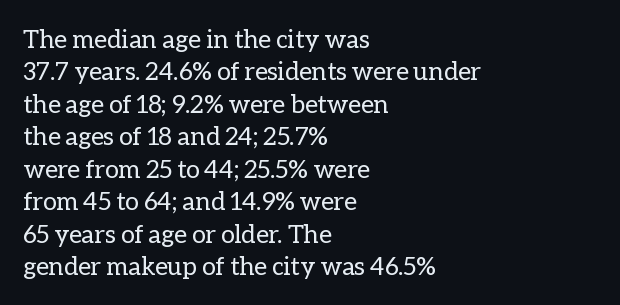
Q: Is the text bold? A: No.
Q: Is the text italic (slanted)? A: No, it is upright.
Q: Is the text underlined? A: No.
Q: How is the paragraph aligned? A: Left-aligned.
Q: Is the spacing between letters normal or unusually wide? A: Normal.
Q: Is the spacing between lines tight, normal or loose? A: Normal.
